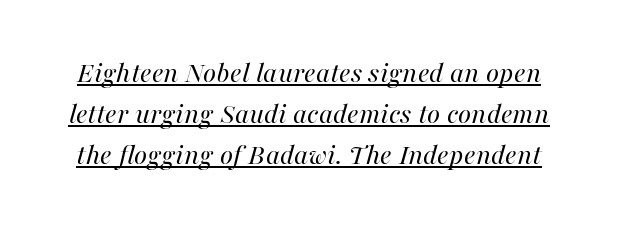
Q: Is the text bold? A: No.
Q: Is the text italic (slanted)? A: Yes, it leans right by about 16 degrees.
Q: Is the text underlined? A: Yes.
Q: Is the spacing between letters normal or unusually wide? A: Normal.
Q: Is the spacing between lines tight, normal or loose? A: Normal.
Q: Width (condensed, normal, or wide)? A: Normal.
Q: Stroke contrast? A: High.
Q: x-height? A: Medium.
Q: Monospaced? A: No.
